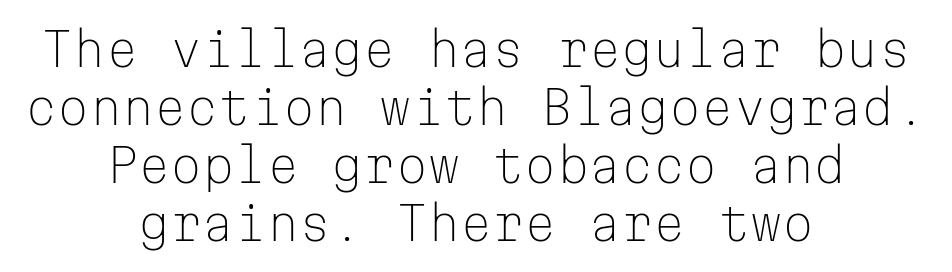
The image shows 46 px light sans-serif type, upright, monospaced; set centered, normal line spacing (1.26x), normal letter spacing, not underlined; low stroke contrast and a medium x-height.
